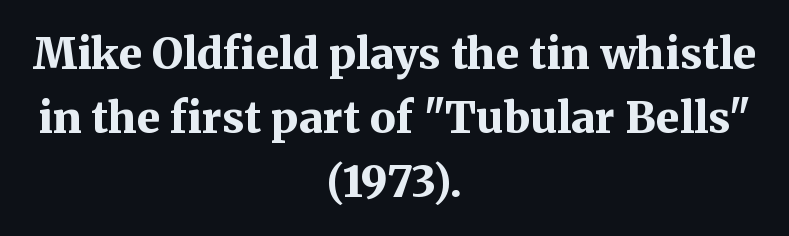
The image shows 43 px bold serif type, upright; set centered, normal line spacing (1.49x), normal letter spacing, not underlined; medium stroke contrast and a medium x-height.
